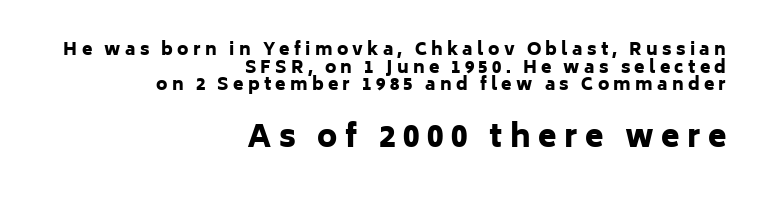
The image shows 30 px heavy sans-serif type, upright; set right-aligned, tight line spacing (1.04x), unusually wide letter spacing (+0.25 em), not underlined; the second (bottom) block is 1.76x larger; low stroke contrast and a medium x-height.
